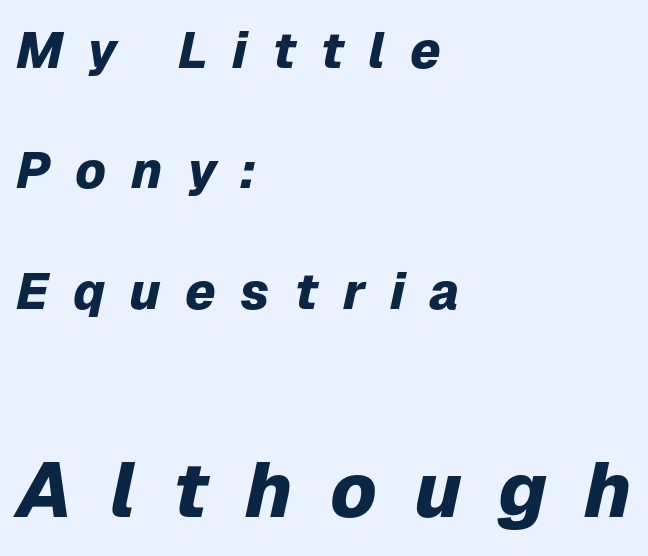
Q: Is the text bold? A: Yes.
Q: Is the text italic (slanted)? A: Yes, it leans right by about 12 degrees.
Q: Is the text underlined? A: No.
Q: How is the paragraph aligned? A: Left-aligned.
Q: Is the spacing between letters normal or unusually wide? A: Unusually wide.
Q: Is the spacing between lines tight, normal or loose? A: Loose.
Q: Which block of text is set in a larger size, the first (top) or the second (bottom)? A: The second (bottom) one.
Q: Width (condensed, normal, or wide)? A: Normal.
Q: Stroke contrast? A: Low.
Q: x-height? A: Medium.
Q: Monospaced? A: No.
